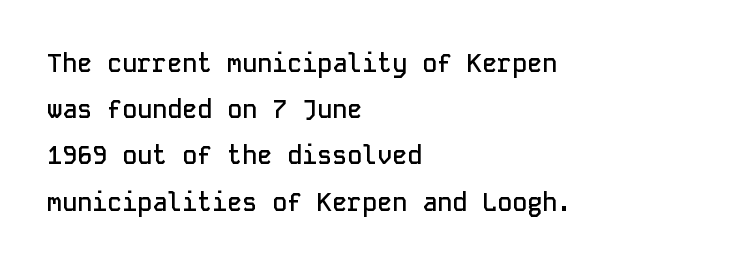
{"italic": "no", "bold": "semi", "underline": "no", "align": "left", "line_spacing_ratio": 1.85, "letter_spacing": "normal", "letter_spacing_em": 0.0, "glyph_px": 25}
